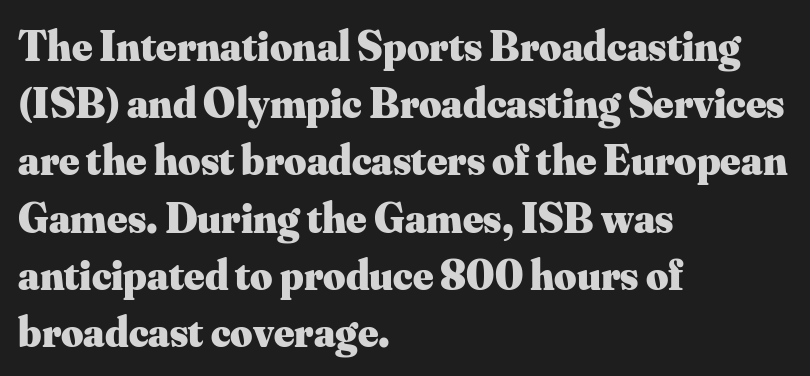
{"serif": "yes", "italic": "no", "bold": "yes", "weight": "heavy", "width": "normal", "stroke_contrast": "medium", "x_height": "small", "monospaced": "no", "underline": "no", "align": "left", "line_spacing": "normal", "line_spacing_ratio": 1.33, "letter_spacing": "normal", "letter_spacing_em": 0.0, "glyph_px": 43}
